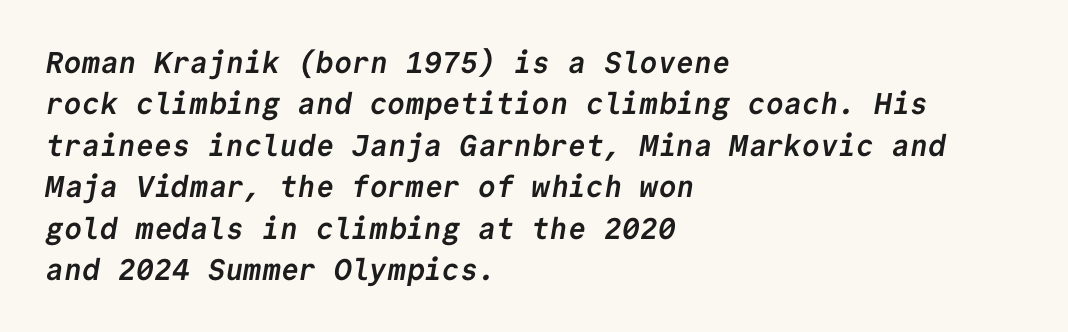
The image shows 30 px semibold sans-serif type, monospaced; set left-aligned, normal line spacing (1.38x), normal letter spacing, not underlined; low stroke contrast and a medium x-height.
